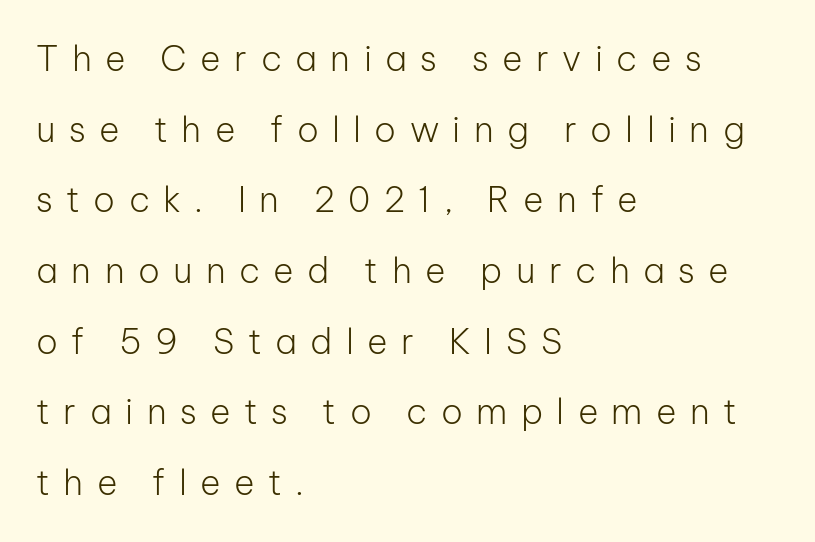
The image shows 35 px light sans-serif type, upright; set left-aligned, loose line spacing (2.02x), unusually wide letter spacing (+0.38 em), not underlined; low stroke contrast and a medium x-height.
